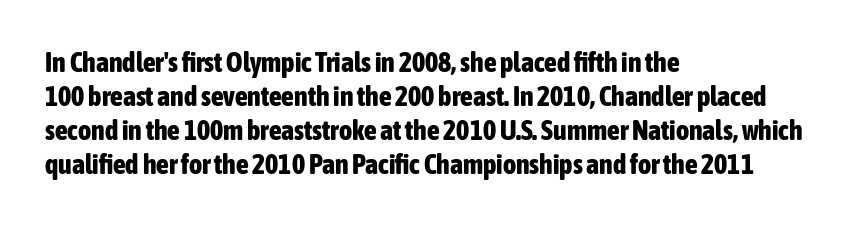
Heavy-handed strokes throughout: this text is bold. This sample has the flowing, uneven cadence of proportional lettering. Look at the bottom of the vertical strokes: they stop flat, with no serifs. The compositor pushed each line to the left boundary. Unmarked baselines from the first word to the last.
